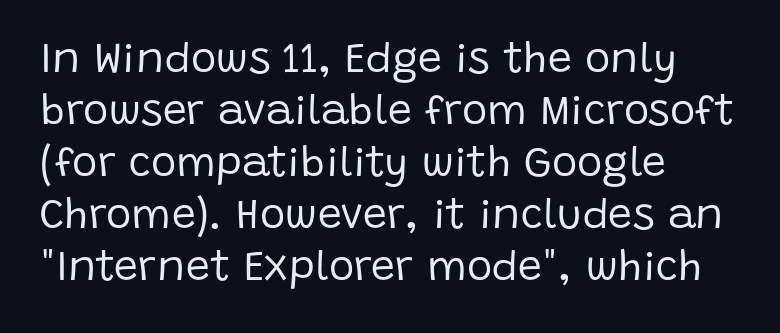
Q: Is the text bold? A: No.
Q: Is the text italic (slanted)? A: No, it is upright.
Q: Is the typeface a serif or a sans-serif typeface? A: Sans-serif.
Q: Is the text underlined? A: No.
Q: How is the paragraph aligned? A: Left-aligned.
Q: Is the spacing between letters normal or unusually wide? A: Normal.
Q: Width (condensed, normal, or wide)? A: Normal.
Q: Stroke contrast? A: Low.
Q: x-height? A: Large.
Q: Monospaced? A: No.
